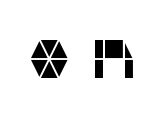
Q: Is the text italic (slanted)? A: No, it is upright.
Q: Is the typeface a serif or a sans-serif typeface? A: Sans-serif.
Q: Is the text underlined? A: No.
Q: Is the spacing between letters normal or unusually wide? A: Unusually wide.
Q: Width (condensed, normal, or wide)? A: Normal.
Q: Stroke contrast? A: Low.
Q: x-height? A: Large.
Q: Monospaced? A: No.
